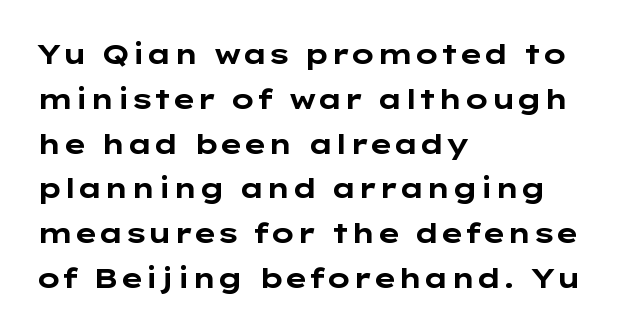
Q: Is the text bold? A: Yes.
Q: Is the text italic (slanted)? A: No, it is upright.
Q: Is the typeface a serif or a sans-serif typeface? A: Sans-serif.
Q: Is the text underlined? A: No.
Q: How is the paragraph aligned? A: Left-aligned.
Q: Is the spacing between letters normal or unusually wide? A: Normal.
Q: Is the spacing between lines tight, normal or loose? A: Normal.
Q: Width (condensed, normal, or wide)? A: Wide.
Q: Stroke contrast? A: Low.
Q: x-height? A: Medium.
Q: Monospaced? A: No.
